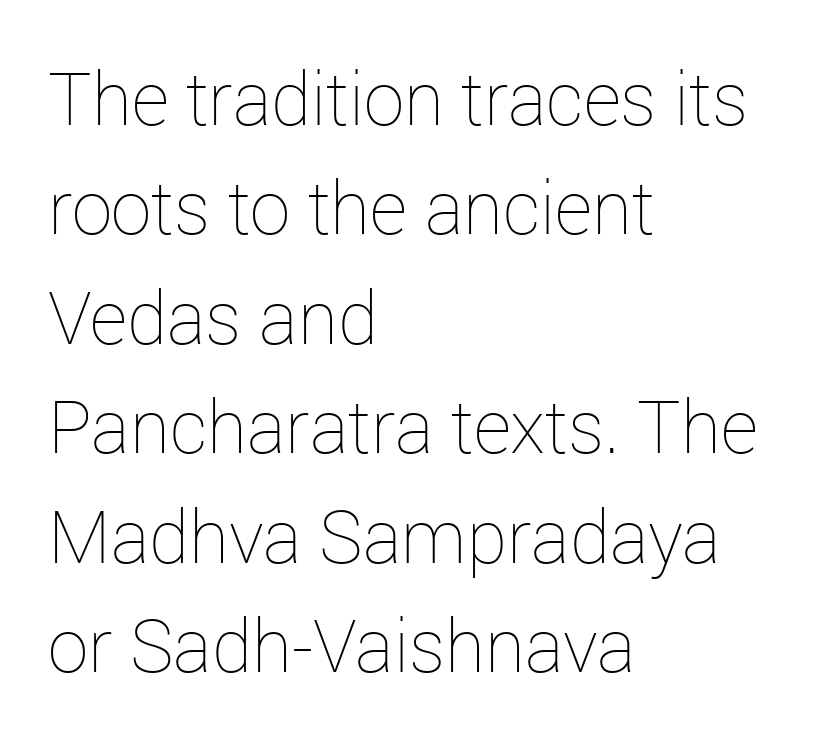
{"italic": "no", "bold": "no", "weight": "thin", "width": "normal", "stroke_contrast": "low", "x_height": "medium", "monospaced": "no", "underline": "no", "align": "left", "line_spacing": "normal", "line_spacing_ratio": 1.5, "letter_spacing": "normal", "letter_spacing_em": 0.0, "glyph_px": 73}
